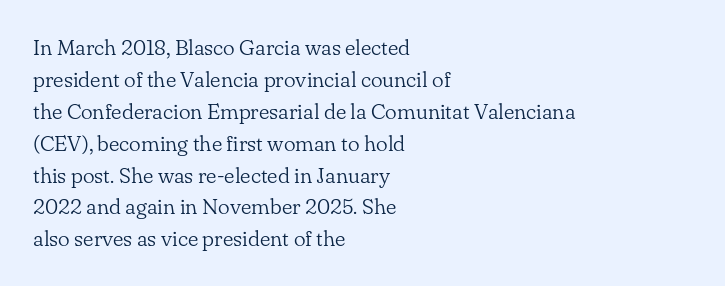
{"italic": "no", "bold": "no", "underline": "no", "align": "left", "line_spacing": "normal", "line_spacing_ratio": 1.45, "letter_spacing": "normal", "letter_spacing_em": 0.0, "glyph_px": 22}
